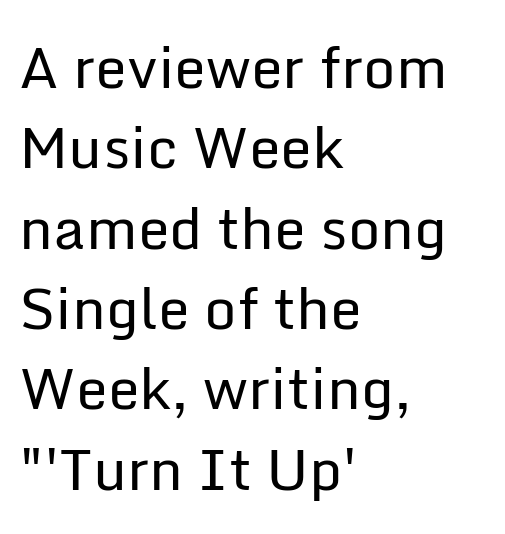
These lines stack with their left ends in a neat column. Look at the tracking — it's just the regular setting, nothing added. This sample has the flowing, uneven cadence of proportional lettering. A light-to-regular cut is what we see here.
